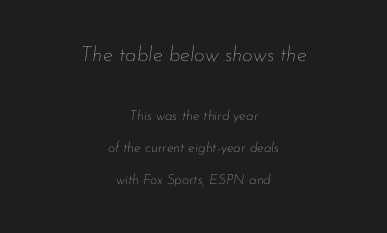
Q: Is the text bold? A: No.
Q: Is the text italic (slanted)? A: Yes, it leans right by about 7 degrees.
Q: Is the text underlined? A: No.
Q: How is the paragraph aligned? A: Centered.
Q: Is the spacing between letters normal or unusually wide? A: Normal.
Q: Is the spacing between lines tight, normal or loose? A: Loose.
Q: Which block of text is set in a larger size, the first (top) or the second (bottom)? A: The first (top) one.
